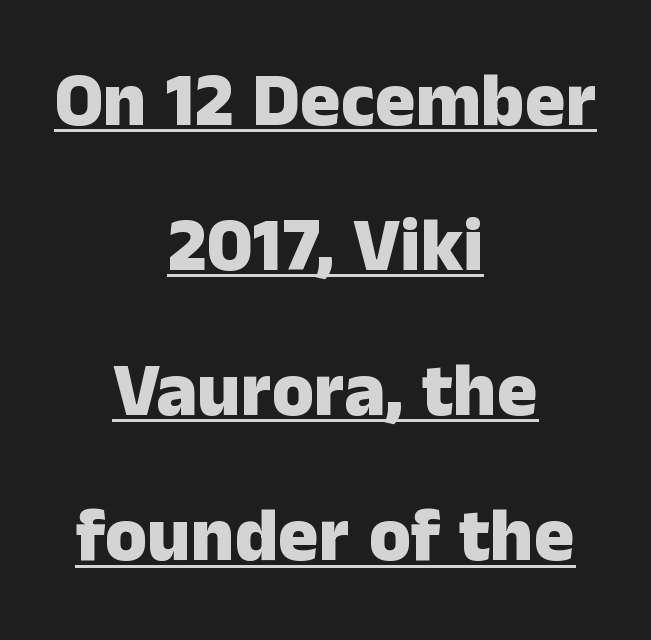
Q: Is the text bold? A: Yes.
Q: Is the text italic (slanted)? A: No, it is upright.
Q: Is the typeface a serif or a sans-serif typeface? A: Sans-serif.
Q: Is the text underlined? A: Yes.
Q: How is the paragraph aligned? A: Centered.
Q: Is the spacing between letters normal or unusually wide? A: Normal.
Q: Is the spacing between lines tight, normal or loose? A: Loose.
Q: Width (condensed, normal, or wide)? A: Normal.
Q: Stroke contrast? A: Low.
Q: x-height? A: Medium.
Q: Monospaced? A: No.
